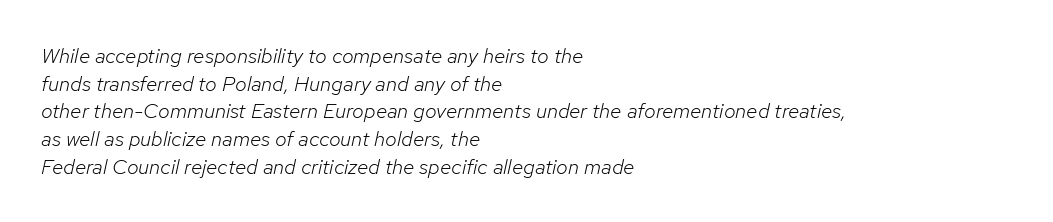
{"italic": "yes", "lean": "right", "slant_degrees": 12, "bold": "no", "underline": "no", "align": "left", "line_spacing": "normal", "line_spacing_ratio": 1.32, "letter_spacing": "normal", "letter_spacing_em": 0.0, "glyph_px": 21}
